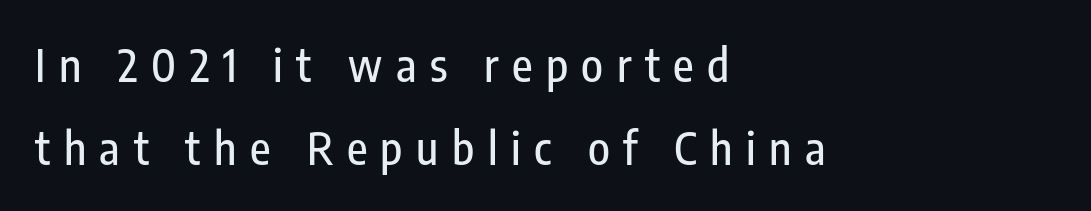
Q: Is the text italic (slanted)? A: No, it is upright.
Q: Is the typeface a serif or a sans-serif typeface? A: Sans-serif.
Q: Is the text underlined? A: No.
Q: How is the paragraph aligned? A: Left-aligned.
Q: Is the spacing between letters normal or unusually wide? A: Unusually wide.
Q: Width (condensed, normal, or wide)? A: Condensed.
Q: Stroke contrast? A: Low.
Q: x-height? A: Medium.
Q: Monospaced? A: No.
